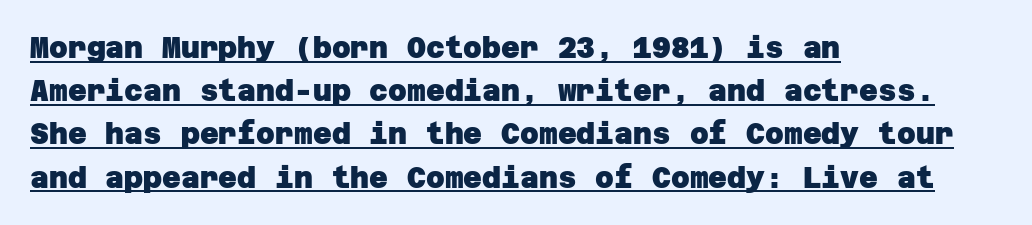
{"serif": "no", "bold": "yes", "weight": "heavy", "width": "normal", "stroke_contrast": "low", "x_height": "large", "underline": "yes", "align": "left", "line_spacing": "normal", "line_spacing_ratio": 1.49, "letter_spacing": "normal", "letter_spacing_em": 0.0, "glyph_px": 29}
